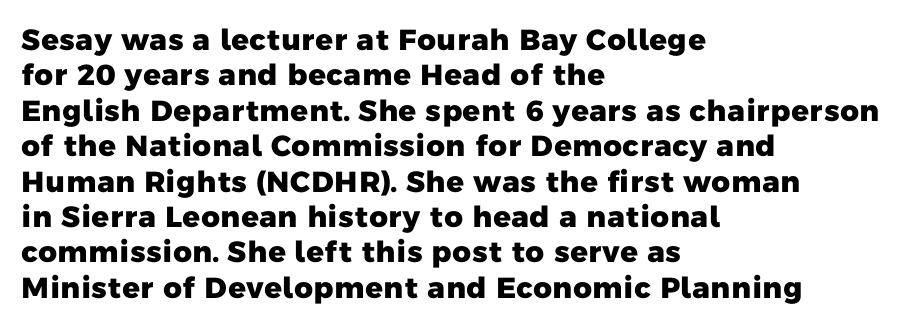
The image shows 29 px heavy sans-serif type; set left-aligned, line spacing 1.22x, normal letter spacing, not underlined; low stroke contrast and a medium x-height.
